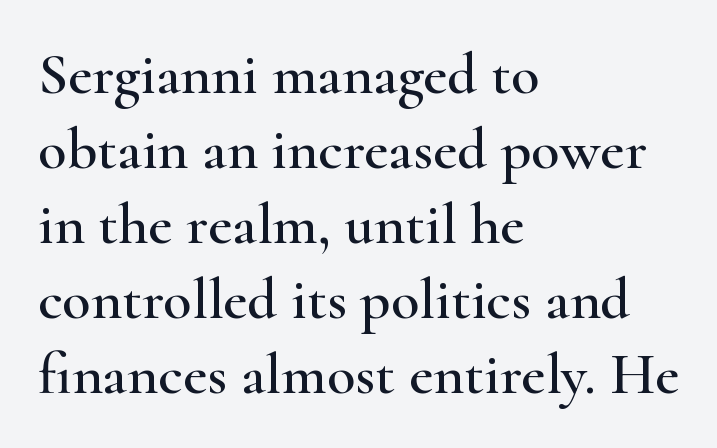
The image shows 59 px wide serif type, upright; set left-aligned, normal line spacing (1.27x), normal letter spacing, not underlined; high stroke contrast and a small x-height.
